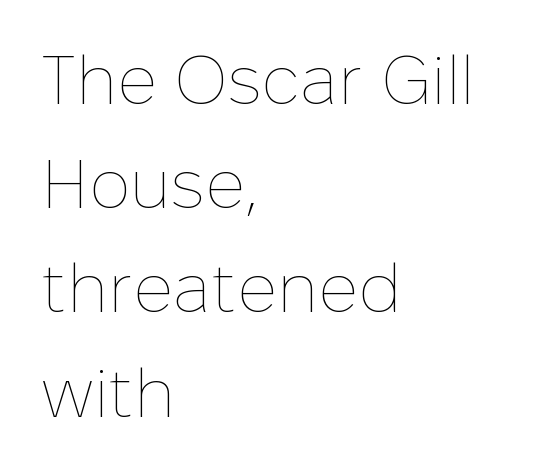
Weight: regular or lighter. Check under the words: just untouched page. Compared with typical paragraphs, the rows here are spaced about the same. Posture: straight, roman, zero tilt. Each letter keeps its own natural width here, so spacing adapts to shape.
